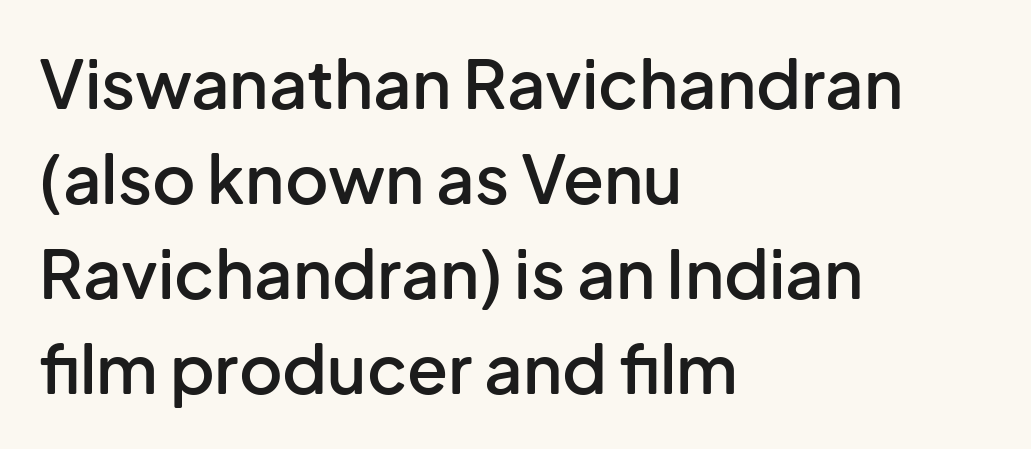
These lines are rendered in a variable-pitch font. The lettering stays uniformly vertical, giving the passage a roman look. The lines in this sample share a left origin and differ only in where they stop. Examine the stroke ends and you'll find no serifs.
